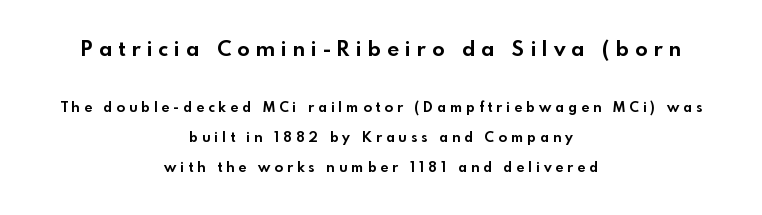
Q: Is the text bold? A: Yes.
Q: Is the text italic (slanted)? A: No, it is upright.
Q: Is the text underlined? A: No.
Q: How is the paragraph aligned? A: Centered.
Q: Is the spacing between letters normal or unusually wide? A: Unusually wide.
Q: Is the spacing between lines tight, normal or loose? A: Loose.
Q: Which block of text is set in a larger size, the first (top) or the second (bottom)? A: The first (top) one.
